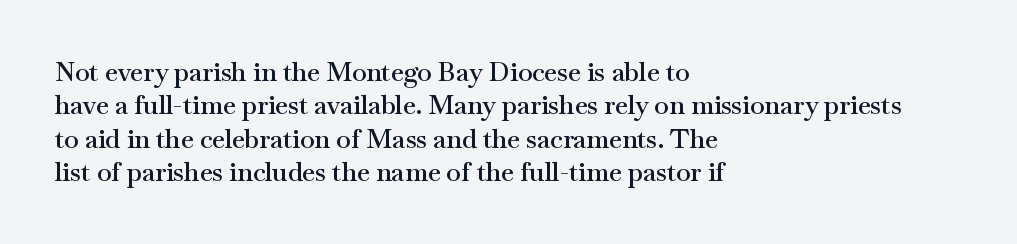
Q: Is the text bold? A: Semi-bold.
Q: Is the text italic (slanted)? A: No, it is upright.
Q: Is the text underlined? A: No.
Q: How is the paragraph aligned? A: Left-aligned.
Q: Is the spacing between letters normal or unusually wide? A: Normal.
Q: Is the spacing between lines tight, normal or loose? A: Normal.
